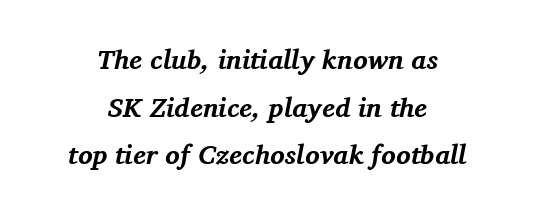
Notice how the passage keeps no hard edge, just a central spine. Descenders hang freely into open space. If you drew a line through each stem, it would be angled. The line texture is even and compact thanks to regular tracking. Emphasis by weight is at full strength: bold.
